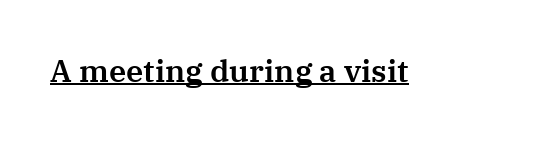
The image shows 31 px serif type, upright; set normal letter spacing, underlined; medium stroke contrast and a medium x-height.
